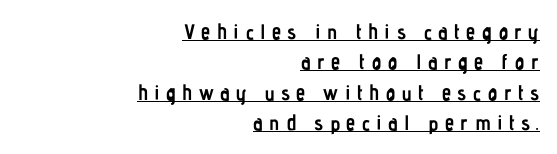
Q: Is the text bold? A: Yes.
Q: Is the text italic (slanted)? A: No, it is upright.
Q: Is the text underlined? A: Yes.
Q: How is the paragraph aligned? A: Right-aligned.
Q: Is the spacing between letters normal or unusually wide? A: Unusually wide.
Q: Is the spacing between lines tight, normal or loose? A: Normal.
